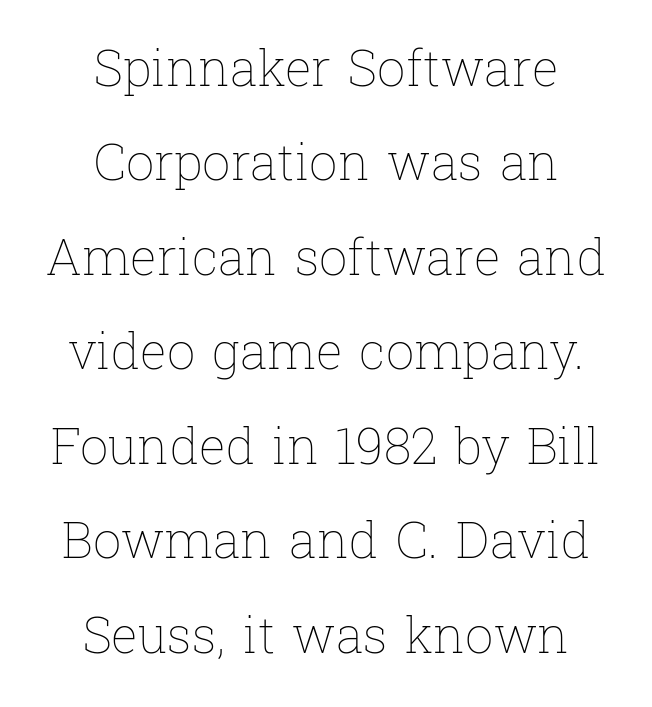
The image shows 50 px thin type, upright; set centered, line spacing 1.89x, normal letter spacing, not underlined; low stroke contrast and a medium x-height.
